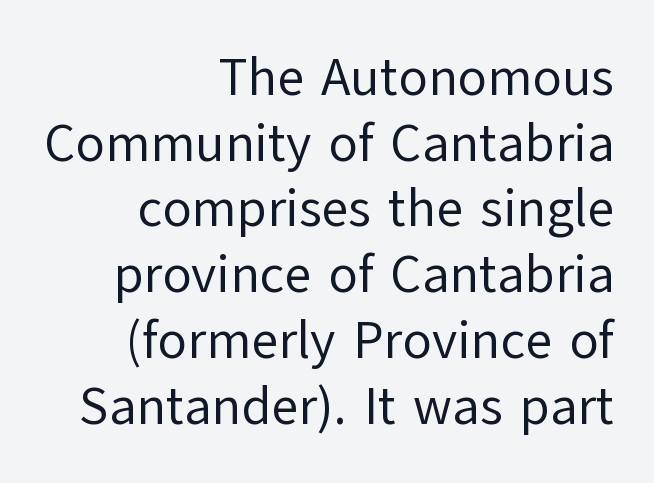
The image shows 53 px regular-weight sans-serif type, upright; set right-aligned, line spacing 1.24x, normal letter spacing, not underlined; low stroke contrast and a medium x-height.
